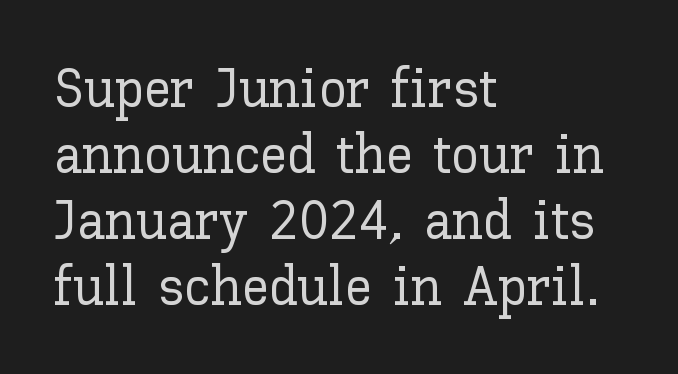
Is there any slant? The stems are plumb. The lines in this sample share a left origin and differ only in where they stop. The letterforms sit shoulder to shoulder at normal distance. Unmarked baselines from the first word to the last. The face used here is proportionally spaced, like ordinary book or web type.
